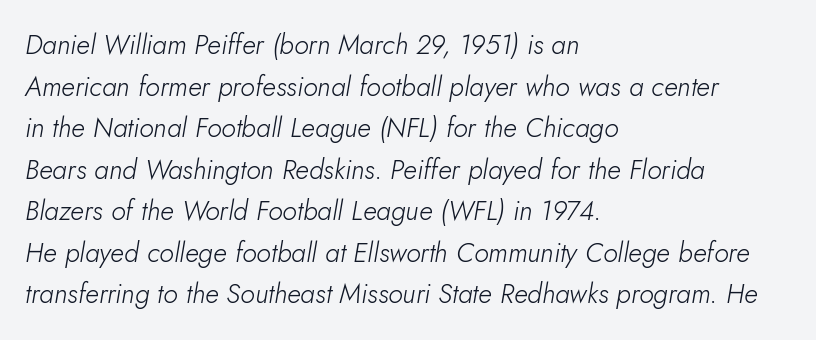
{"italic": "yes", "lean": "right", "slant_degrees": 5, "bold": "no", "underline": "no", "align": "left", "line_spacing": "normal", "line_spacing_ratio": 1.54, "letter_spacing": "normal", "letter_spacing_em": 0.0, "glyph_px": 27}
